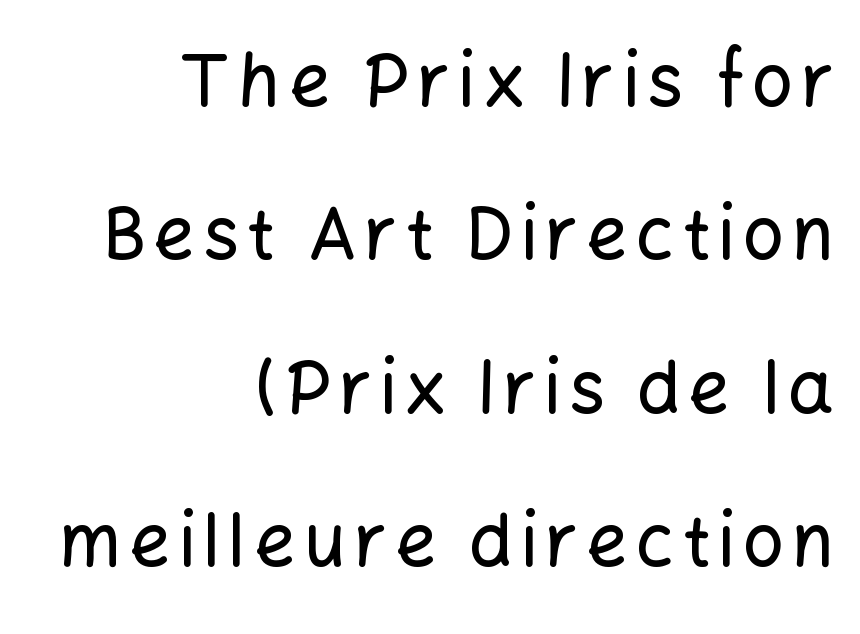
Teacher's note: observe the even right margin — that is flush-right alignment. The letters advance in unequal steps, a hallmark of proportional type. Every character sits straight up, as roman type does. Nobody drew a line under any word here. Interline gaps are noticeably wide in this sample.
